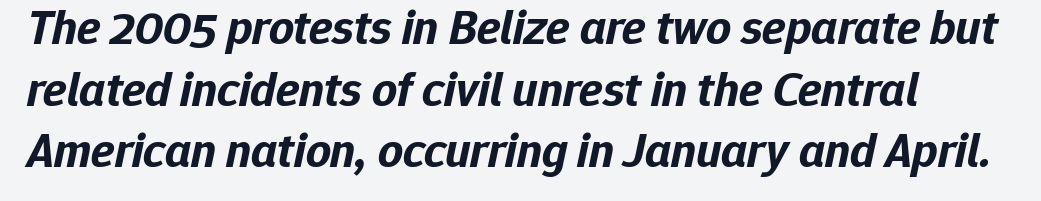
Q: Is the text bold? A: Yes.
Q: Is the text italic (slanted)? A: Yes, it leans right by about 12 degrees.
Q: Is the text underlined? A: No.
Q: Is the spacing between letters normal or unusually wide? A: Normal.
Q: Is the spacing between lines tight, normal or loose? A: Normal.
Q: Width (condensed, normal, or wide)? A: Normal.
Q: Stroke contrast? A: Low.
Q: x-height? A: Medium.
Q: Monospaced? A: No.
